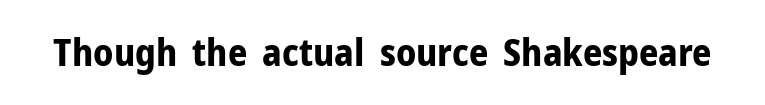
Q: Is the text bold? A: Yes.
Q: Is the text italic (slanted)? A: No, it is upright.
Q: Is the typeface a serif or a sans-serif typeface? A: Sans-serif.
Q: Is the text underlined? A: No.
Q: Is the spacing between letters normal or unusually wide? A: Normal.
Q: Width (condensed, normal, or wide)? A: Normal.
Q: Stroke contrast? A: Low.
Q: x-height? A: Medium.
Q: Monospaced? A: No.
